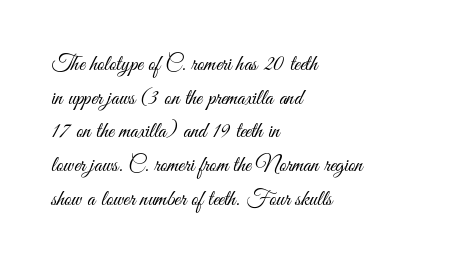
Unbolded letterforms with no extra heft. The letterforms sit shoulder to shoulder at normal distance. Line spacing here is normal. Glance below the letters and you will spot only blank space. Visually the block forms a straight wall on the left and a jagged coastline on the right.
